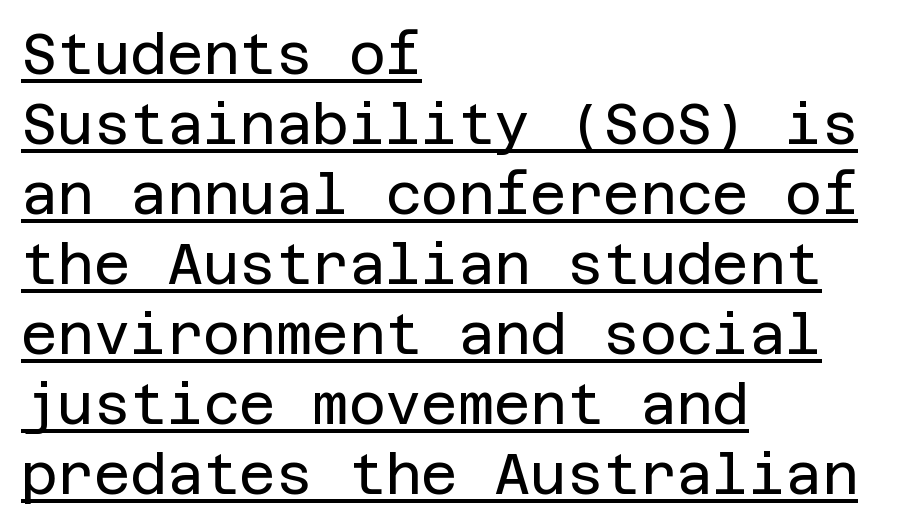
The image shows 56 px regular-weight sans-serif type, upright; set left-aligned, normal line spacing (1.25x), normal letter spacing, underlined; low stroke contrast and a large x-height.
